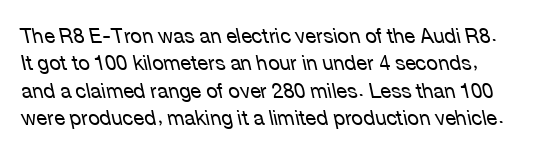
Q: Is the text bold? A: No.
Q: Is the text italic (slanted)? A: Yes, it leans left by about 12 degrees.
Q: Is the text underlined? A: No.
Q: How is the paragraph aligned? A: Left-aligned.
Q: Is the spacing between letters normal or unusually wide? A: Normal.
Q: Is the spacing between lines tight, normal or loose? A: Normal.
